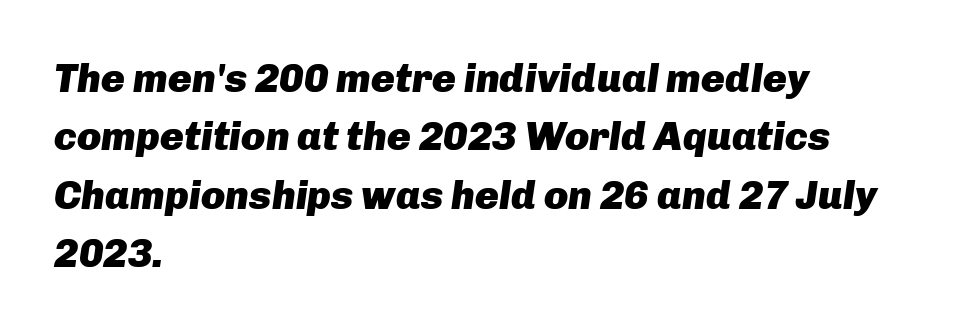
{"italic": "yes", "lean": "right", "slant_degrees": 8, "bold": "yes", "weight": "heavy", "width": "normal", "stroke_contrast": "low", "x_height": "medium", "monospaced": "no", "underline": "no", "align": "left", "line_spacing": "normal", "line_spacing_ratio": 1.46, "letter_spacing": "normal", "letter_spacing_em": 0.0, "glyph_px": 40}
